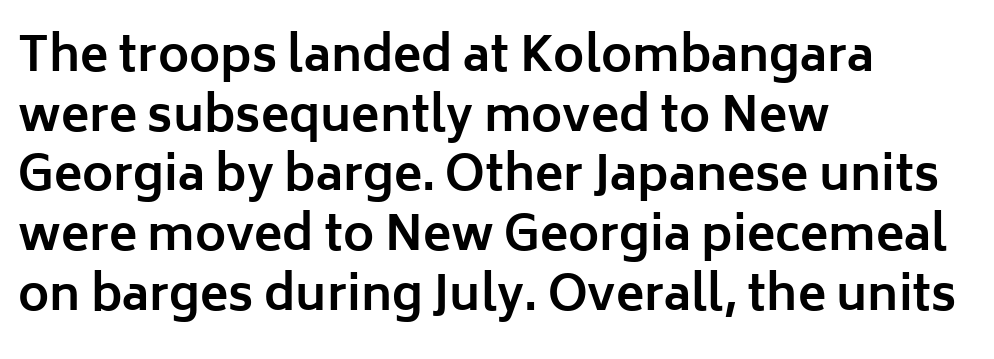
{"serif": "no", "italic": "no", "bold": "yes", "weight": "bold", "width": "normal", "stroke_contrast": "low", "x_height": "medium", "monospaced": "no", "underline": "no", "align": "left", "line_spacing": "normal", "line_spacing_ratio": 1.27, "letter_spacing": "normal", "letter_spacing_em": 0.0, "glyph_px": 47}
